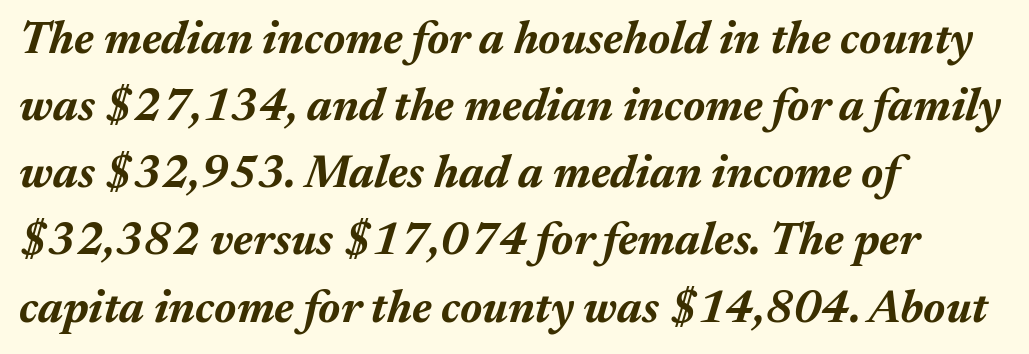
{"italic": "yes", "lean": "right", "slant_degrees": 17, "bold": "yes", "weight": "bold", "width": "normal", "stroke_contrast": "medium", "x_height": "medium", "monospaced": "no", "underline": "no", "align": "left", "line_spacing": "normal", "line_spacing_ratio": 1.46, "letter_spacing": "normal", "letter_spacing_em": 0.0, "glyph_px": 46}
